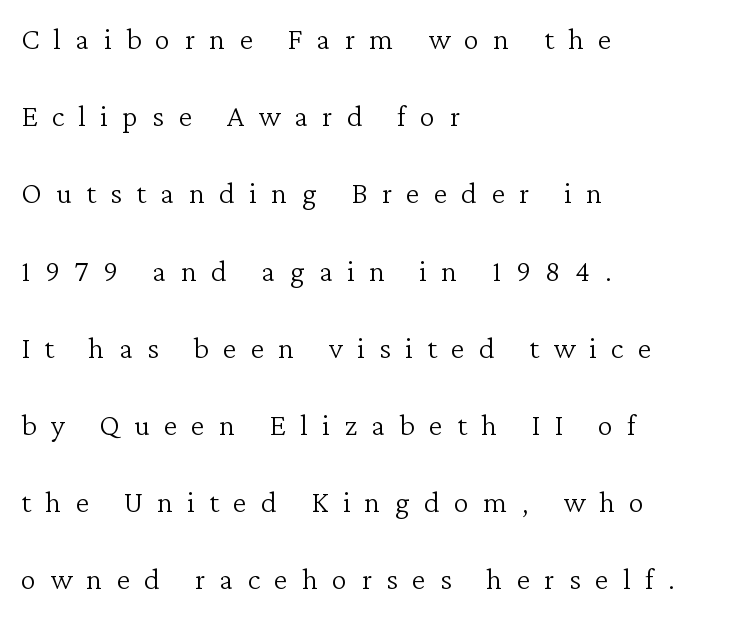
Here the designer chose a conventional face with non-uniform glyph widths. The typesetting does not lean heavy: it is not bold. This block would shrink considerably if given ordinary leading; it's expanded now. Caption: expanded tracking, letters set apart. The passage is arranged the way most books set body copy — flush left. Regarding serifs, this sample has them.
